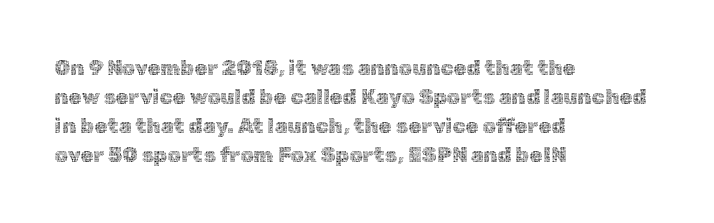
{"italic": "no", "bold": "no", "underline": "no", "align": "left", "line_spacing": "normal", "line_spacing_ratio": 1.38, "letter_spacing": "normal", "letter_spacing_em": 0.0, "glyph_px": 21}
